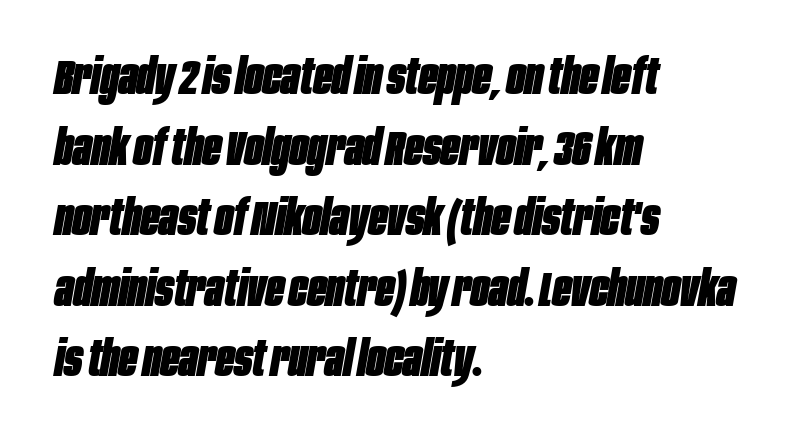
Heavy, bold letterforms. The paragraph shown leans on its left margin. Does the lettering tilt? It does — this is italic. Looks like regular typesetting: each glyph gets only the width it needs. The words here are not underlined.
